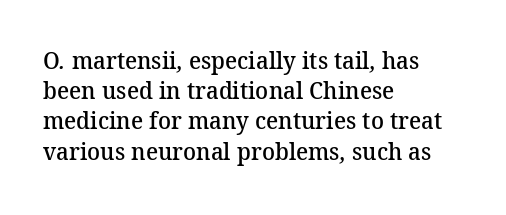
{"bold": "semi", "underline": "no", "align": "left", "line_spacing": "normal", "line_spacing_ratio": 1.26, "letter_spacing": "normal", "letter_spacing_em": 0.0, "glyph_px": 24}
